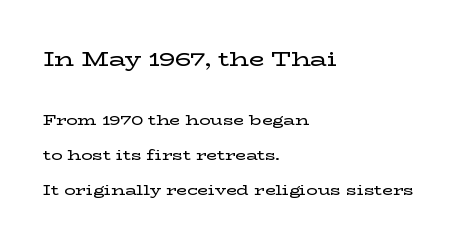
Q: Is the text italic (slanted)? A: No, it is upright.
Q: Is the text underlined? A: No.
Q: How is the paragraph aligned? A: Left-aligned.
Q: Is the spacing between letters normal or unusually wide? A: Normal.
Q: Is the spacing between lines tight, normal or loose? A: Loose.
Q: Which block of text is set in a larger size, the first (top) or the second (bottom)? A: The first (top) one.
